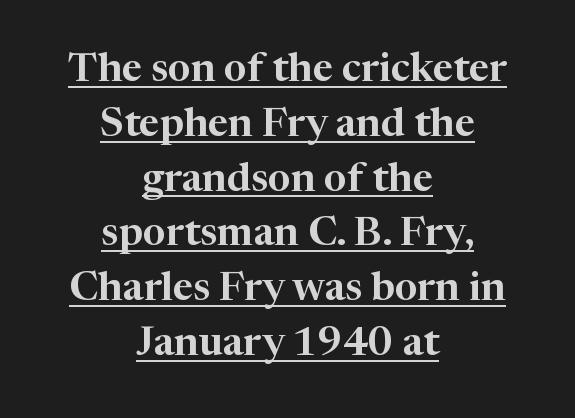
The image shows 40 px serif type, upright; set centered, normal line spacing (1.37x), normal letter spacing, underlined; high stroke contrast and a medium x-height.
